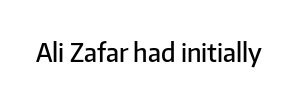
Q: Is the text bold? A: Semi-bold.
Q: Is the text italic (slanted)? A: No, it is upright.
Q: Is the text underlined? A: No.
Q: Is the spacing between letters normal or unusually wide? A: Normal.
